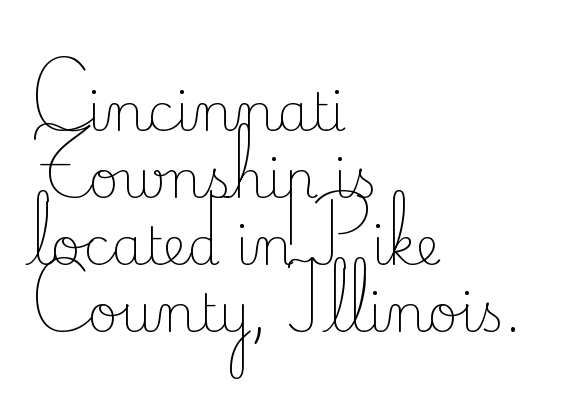
Letters have the restrained weight of plain body copy at most. Is there any slant? The stems are plumb. Spacing verdict: proportional, widths tailored to each character. Decoration check: the copy has no underline. Interline gaps are of average width in this sample.
